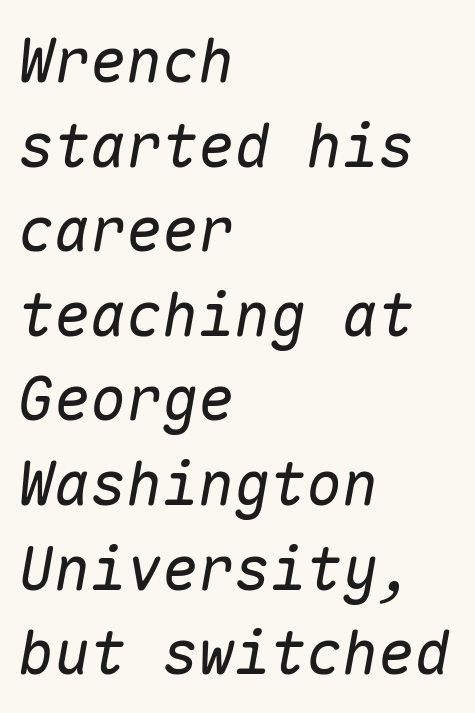
Q: Is the text bold? A: No.
Q: Is the text italic (slanted)? A: Yes, it leans right by about 10 degrees.
Q: Is the text underlined? A: No.
Q: How is the paragraph aligned? A: Left-aligned.
Q: Is the spacing between letters normal or unusually wide? A: Normal.
Q: Is the spacing between lines tight, normal or loose? A: Normal.
Q: Width (condensed, normal, or wide)? A: Normal.
Q: Stroke contrast? A: Low.
Q: x-height? A: Medium.
Q: Monospaced? A: Yes.
